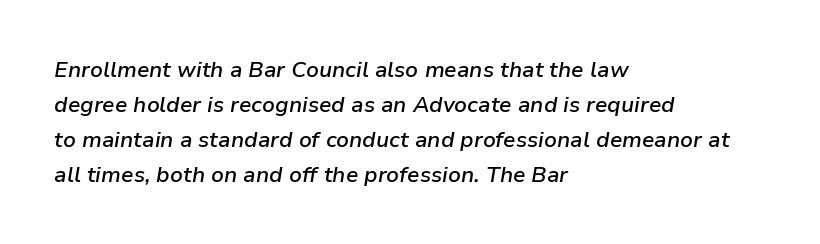
{"italic": "yes", "lean": "right", "slant_degrees": 9, "bold": "semi", "underline": "no", "align": "left", "line_spacing": "normal", "line_spacing_ratio": 1.59, "letter_spacing": "normal", "letter_spacing_em": 0.0, "glyph_px": 22}
